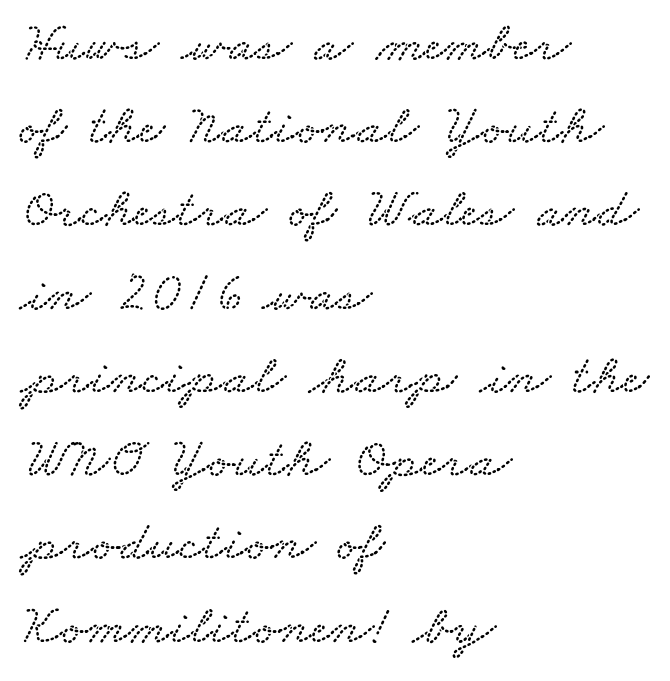
{"width": "wide", "stroke_contrast": "low", "x_height": "small", "monospaced": "no", "underline": "no", "align": "left", "line_spacing": "normal", "line_spacing_ratio": 1.46, "letter_spacing": "normal", "letter_spacing_em": 0.0, "glyph_px": 57}
